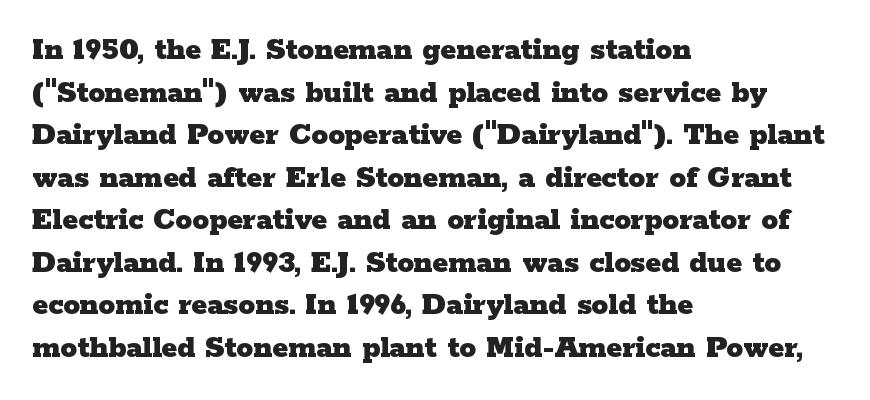
Where is the straight margin? On the left. The designer went with a serif here, giving each stem small feet. The glyphs have the mass of a bold cut. Compared with typical paragraphs, the rows here are spaced about the same. Anything drawn beneath the words? Only blank space. You could not count columns in this text — the font is proportionally spaced.
